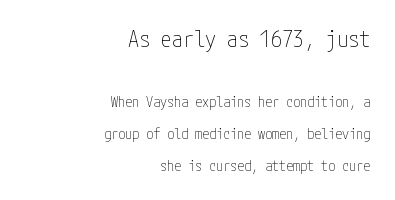
The image shows 22 px text type, upright; set right-aligned, loose line spacing (2.28x), normal letter spacing, not underlined; the first (top) block is 1.57x larger.
